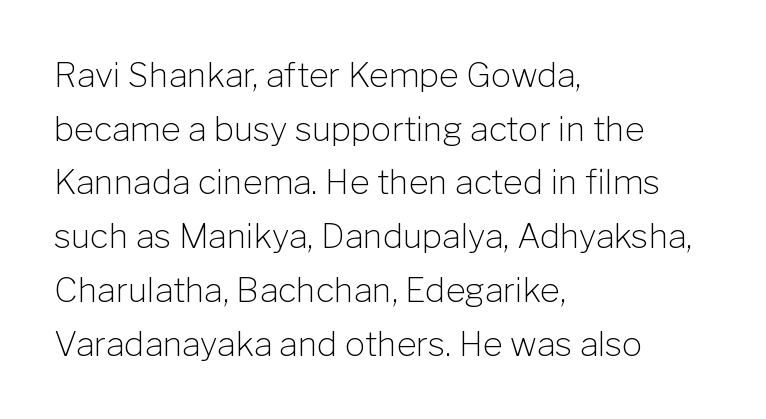
Q: Is the text bold? A: No.
Q: Is the text italic (slanted)? A: No, it is upright.
Q: Is the typeface a serif or a sans-serif typeface? A: Sans-serif.
Q: Is the text underlined? A: No.
Q: How is the paragraph aligned? A: Left-aligned.
Q: Is the spacing between letters normal or unusually wide? A: Normal.
Q: Is the spacing between lines tight, normal or loose? A: Normal.
Q: Width (condensed, normal, or wide)? A: Normal.
Q: Stroke contrast? A: Low.
Q: x-height? A: Medium.
Q: Monospaced? A: No.
